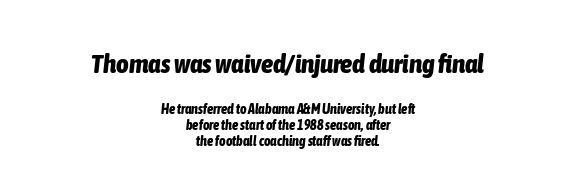
Q: Is the text bold? A: Yes.
Q: Is the text italic (slanted)? A: Yes, it leans right by about 6 degrees.
Q: Is the text underlined? A: No.
Q: How is the paragraph aligned? A: Centered.
Q: Is the spacing between letters normal or unusually wide? A: Normal.
Q: Is the spacing between lines tight, normal or loose? A: Tight.
Q: Which block of text is set in a larger size, the first (top) or the second (bottom)? A: The first (top) one.
